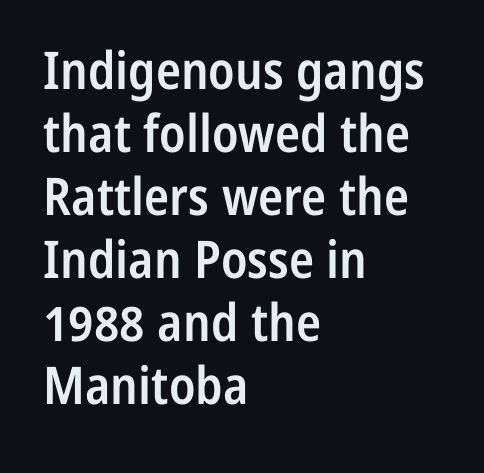
Does extra space separate the letters? No, they use regular spacing. The letters advance in unequal steps, a hallmark of proportional type. Stroke terminals: plain, sans-serif. Decoration check: the copy has no underline. The lettering stays uniformly vertical, giving the passage a roman look.
